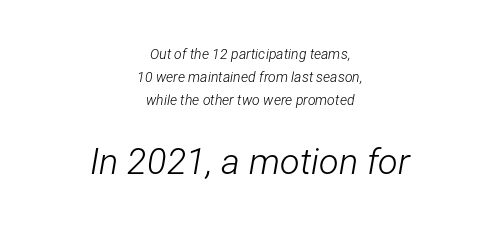
The image shows 36 px light, condensed type, italic (leaning right); set centered, normal line spacing (1.66x), normal letter spacing, not underlined; the second (bottom) block is 2.57x larger; low stroke contrast and a medium x-height.
